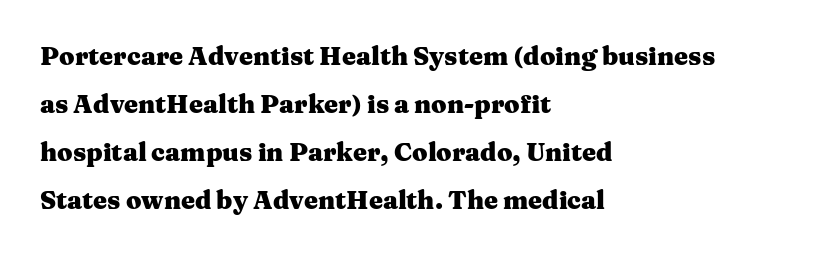
{"italic": "no", "bold": "yes", "underline": "no", "align": "left", "line_spacing": "loose", "line_spacing_ratio": 1.92, "letter_spacing": "normal", "letter_spacing_em": 0.0, "glyph_px": 25}
